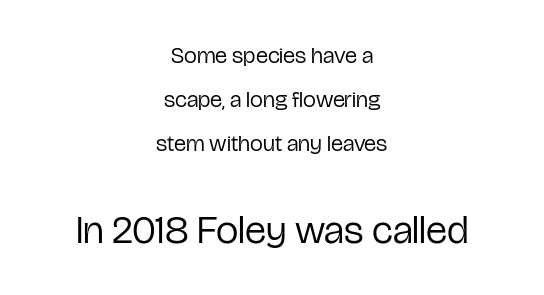
The face used here is rendered with its standard letterfit. Quick note: underline off. Notice how the stems are strictly vertical — no italics here. Note: smaller setting up top, larger setting below.
